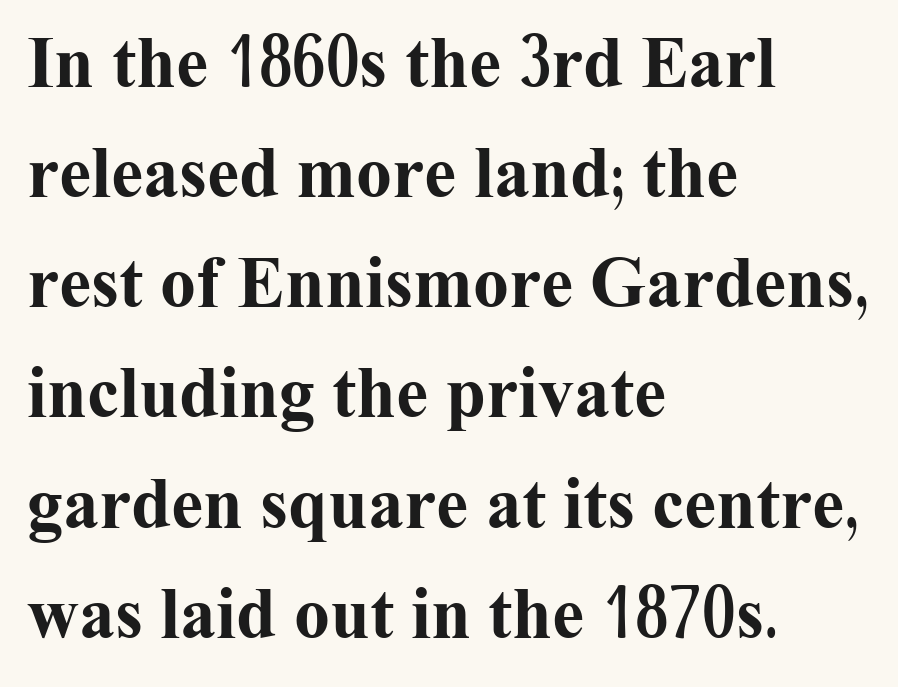
Q: Is the text bold? A: Yes.
Q: Is the text italic (slanted)? A: No, it is upright.
Q: Is the typeface a serif or a sans-serif typeface? A: Serif.
Q: Is the text underlined? A: No.
Q: How is the paragraph aligned? A: Left-aligned.
Q: Is the spacing between letters normal or unusually wide? A: Normal.
Q: Is the spacing between lines tight, normal or loose? A: Normal.
Q: Width (condensed, normal, or wide)? A: Normal.
Q: Stroke contrast? A: Medium.
Q: x-height? A: Medium.
Q: Monospaced? A: No.
